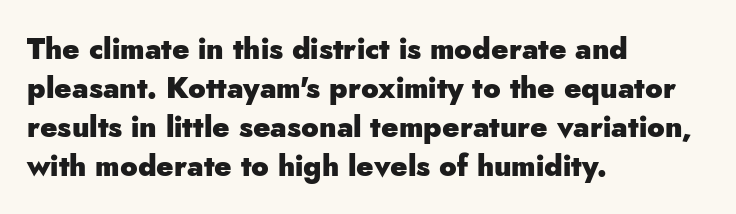
Q: Is the text bold? A: Yes.
Q: Is the text italic (slanted)? A: No, it is upright.
Q: Is the typeface a serif or a sans-serif typeface? A: Sans-serif.
Q: Is the text underlined? A: No.
Q: How is the paragraph aligned? A: Left-aligned.
Q: Is the spacing between letters normal or unusually wide? A: Normal.
Q: Is the spacing between lines tight, normal or loose? A: Normal.
Q: Width (condensed, normal, or wide)? A: Normal.
Q: Stroke contrast? A: Low.
Q: x-height? A: Small.
Q: Monospaced? A: No.
